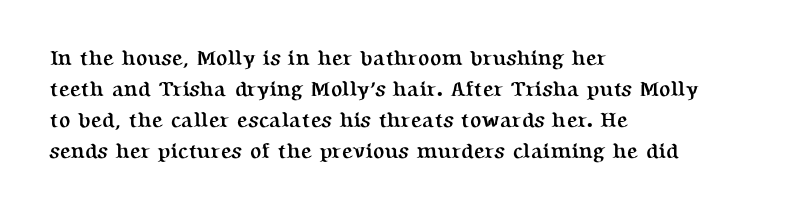
These lines keep a tight, regular rhythm from letter to letter. The typesetting leans heavy: a genuine bold. Line beginnings align vertically; line endings do not. If you drew a line through each stem, it would be perfectly vertical. Letters rest on an invisible, unmarked baseline.
